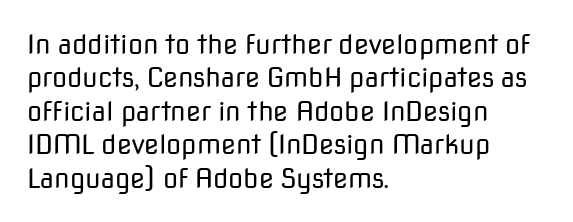
The image shows 27 px text type, upright; set left-aligned, line spacing 1.24x, normal letter spacing, not underlined.
